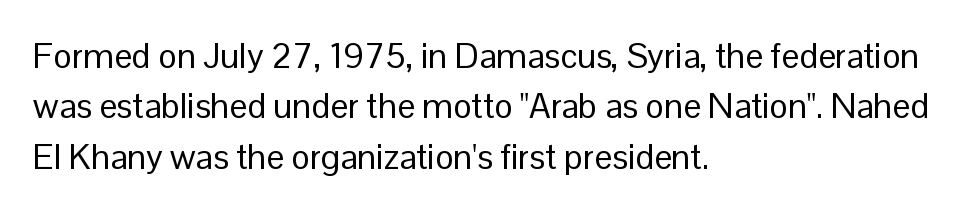
A typesetter would mark this as roman, not italic. The space beneath each line is pristine and unruled. The compositor pushed each line to the left boundary. Grotesque or geometric, the face here clearly has no serifs. Look at the tracking — it's just the regular setting, nothing added.
